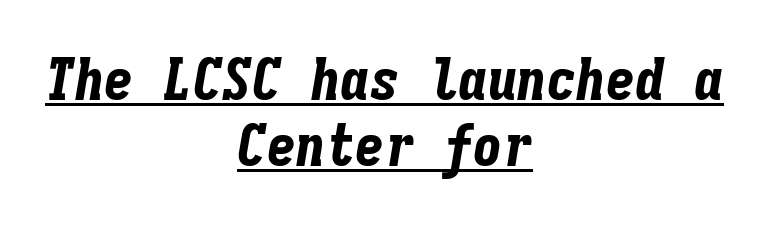
{"italic": "yes", "lean": "right", "slant_degrees": 9, "bold": "yes", "weight": "bold", "width": "condensed", "stroke_contrast": "low", "x_height": "medium", "monospaced": "yes", "underline": "yes", "align": "center", "line_spacing": "tight", "line_spacing_ratio": 1.12, "letter_spacing": "normal", "letter_spacing_em": 0.0, "glyph_px": 59}
